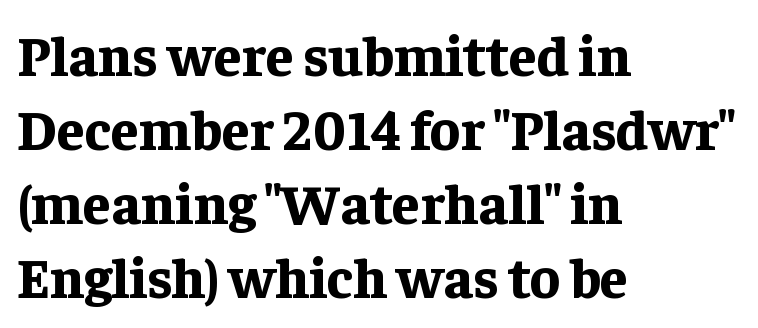
The image shows 56 px bold serif type, upright; set left-aligned, normal line spacing (1.32x), normal letter spacing, not underlined; low stroke contrast and a medium x-height.
